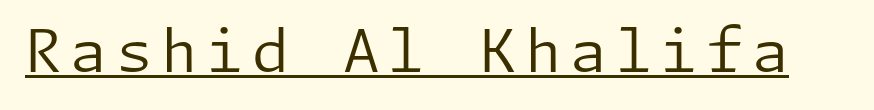
The image shows 59 px regular-weight sans-serif type, upright; set underlined; low stroke contrast and a medium x-height.
